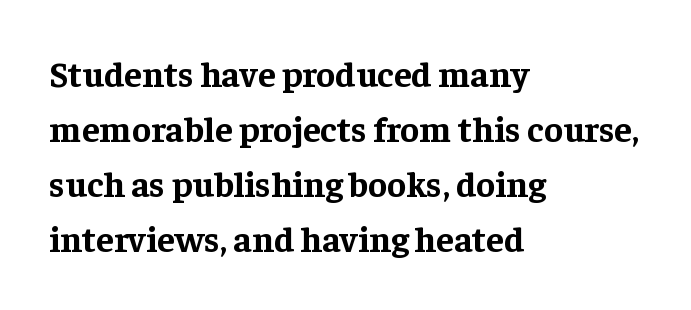
Q: Is the text bold? A: Yes.
Q: Is the text italic (slanted)? A: No, it is upright.
Q: Is the typeface a serif or a sans-serif typeface? A: Serif.
Q: Is the text underlined? A: No.
Q: How is the paragraph aligned? A: Left-aligned.
Q: Is the spacing between letters normal or unusually wide? A: Normal.
Q: Is the spacing between lines tight, normal or loose? A: Normal.
Q: Width (condensed, normal, or wide)? A: Normal.
Q: Stroke contrast? A: Low.
Q: x-height? A: Medium.
Q: Monospaced? A: No.
